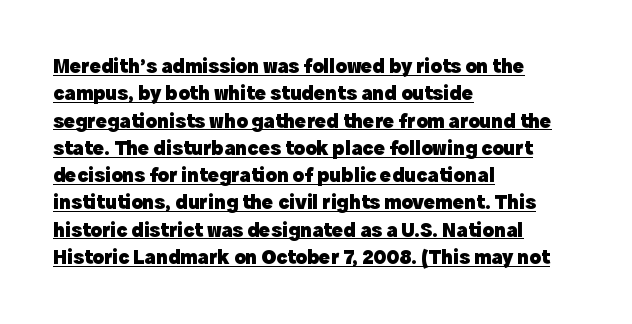
{"italic": "no", "bold": "yes", "underline": "yes", "align": "left", "line_spacing": "normal", "line_spacing_ratio": 1.3, "letter_spacing": "normal", "letter_spacing_em": 0.0, "glyph_px": 21}
